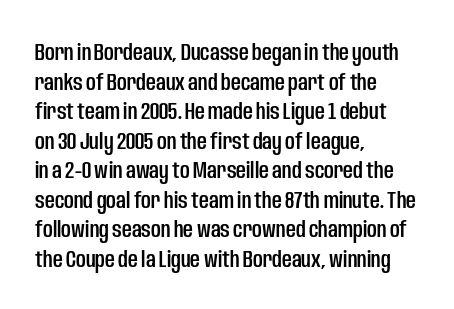
Q: Is the text italic (slanted)? A: No, it is upright.
Q: Is the text underlined? A: No.
Q: How is the paragraph aligned? A: Left-aligned.
Q: Is the spacing between letters normal or unusually wide? A: Normal.
